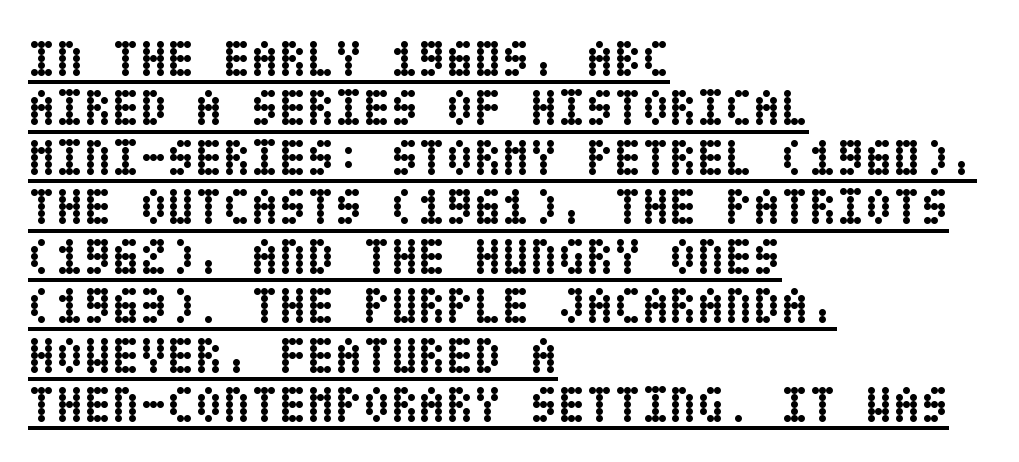
Pretty heavy lettering here — definitely bold. What stands out about the letter spacing? Nothing — it is the standard amount. The letters stand upright; this is a roman face. Summary of vertical rhythm: compact, with narrow interline spacing.
